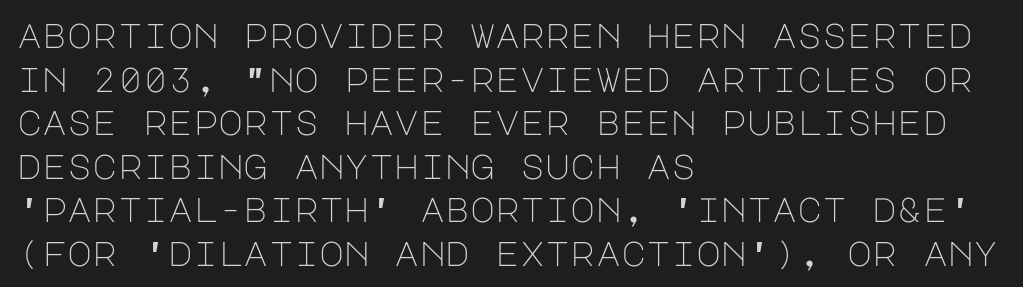
Descender tails drop into unmarked territory. The letterforms sit at book weight or below. Teacher's note: observe the even left margin — that is flush-left alignment. Here the glyphs are tracked normally, forming tight word shapes. Type style note: lacks serifs.
